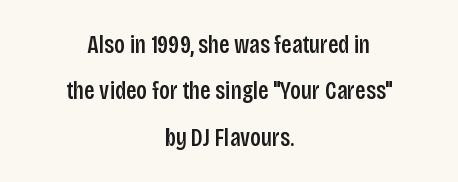
The image shows 25 px text type, upright; set centered, line spacing 1.86x, normal letter spacing, not underlined.
